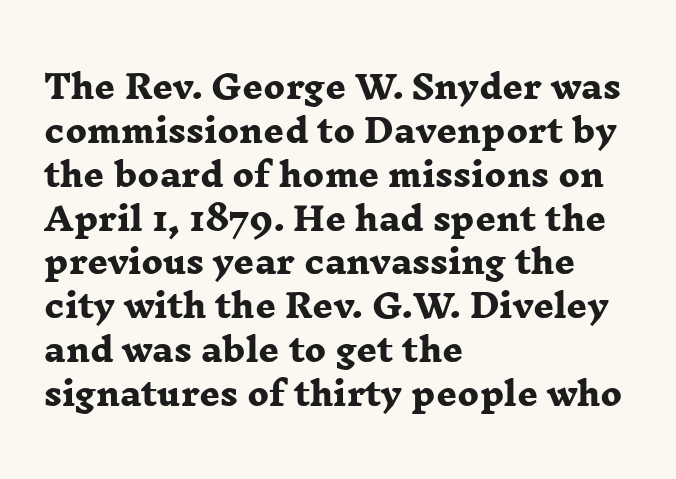
The space directly below the letters is spotless. In terms of leading, this rendering sits right in the middle. Is this a fixed-width face? No — the glyphs have proportional, varying widths. Does the copy run flush right? No — it runs flush left.
